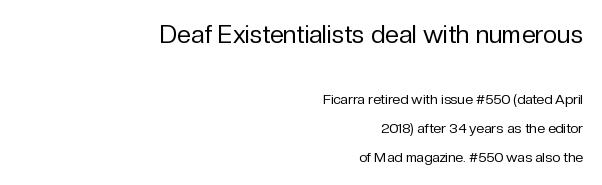
The image shows 25 px text type, upright; set right-aligned, loose line spacing (2.05x), normal letter spacing, not underlined; the first (top) block is 1.79x larger.
